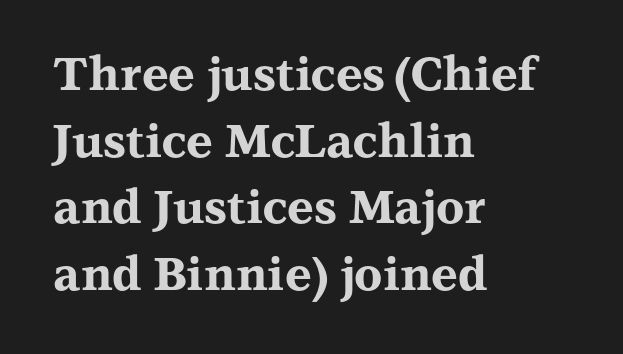
A typesetter would call this proportional, since set widths differ per character. I'd call this a serif setting — the letters wear small feet. The compositor pushed each line to the left boundary. Glance below the letters and you will spot only blank space.
